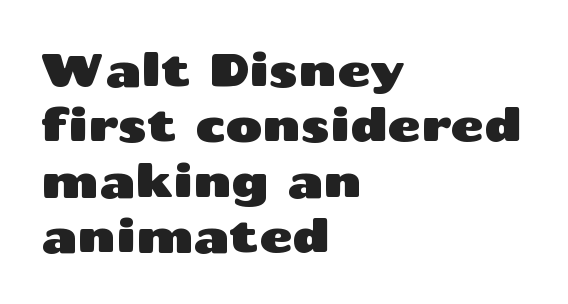
Nobody touched the tracking dial on this one. Horizontally, the lines are justified to the leading edge only. The area under the type is left untouched. Do the letters lean? They stand straight. You can tell from the bare stems that sans-serif type was used.
